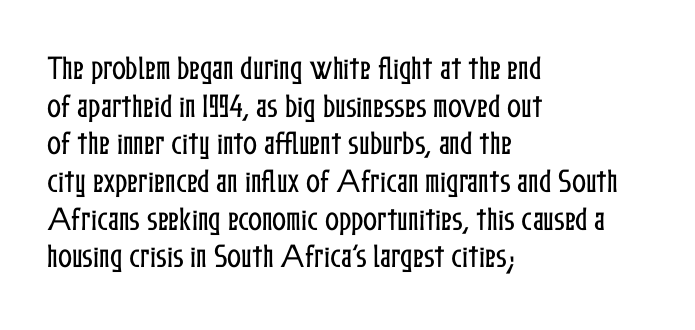
The image shows 26 px text type, upright; set left-aligned, normal line spacing (1.45x), normal letter spacing, not underlined.
